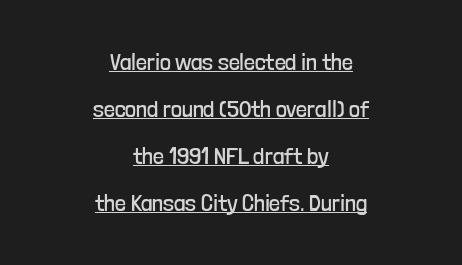
Short and long lines alike share a common midpoint. The line texture is even and compact thanks to regular tracking. If you measured baseline to baseline, you'd find a long distance. The axis of the letterforms is exactly vertical.
